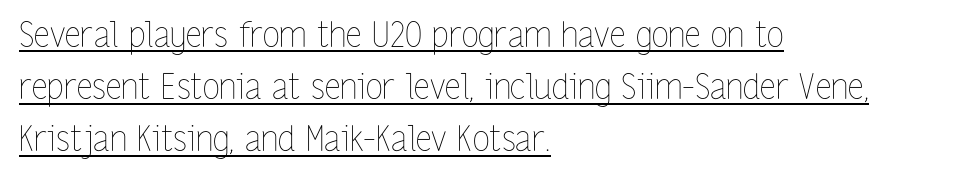
Each line of the rendering has a horizontal stroke beneath the glyphs. A typesetter would call this proportional, since set widths differ per character. Stroke mass is kept to a normal reading level or below. Vertically, the passage feels balanced, rows spaced as you'd expect. Tracking value appears to be zero — textbook default spacing.
